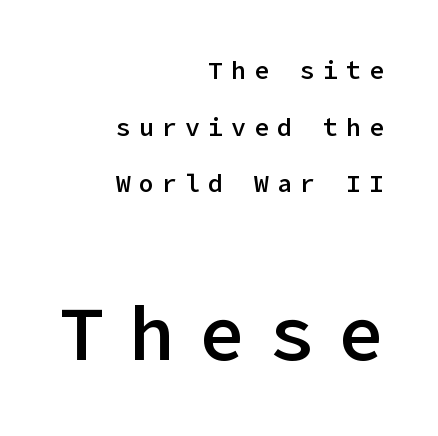
You get the small type first, then a jump to larger type. Vertical strokes here are truly vertical. Descender tails drop into unmarked territory. The rendering inserts visible extra space after every character. Classification — sans serif.
